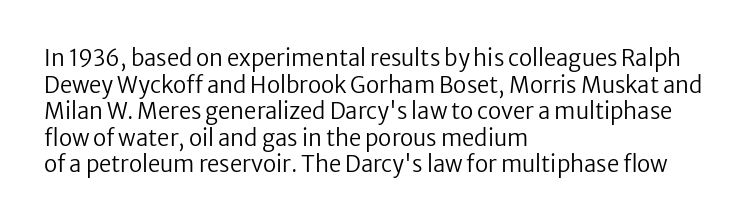
Q: Is the text bold? A: No.
Q: Is the text italic (slanted)? A: No, it is upright.
Q: Is the text underlined? A: No.
Q: How is the paragraph aligned? A: Left-aligned.
Q: Is the spacing between letters normal or unusually wide? A: Normal.
